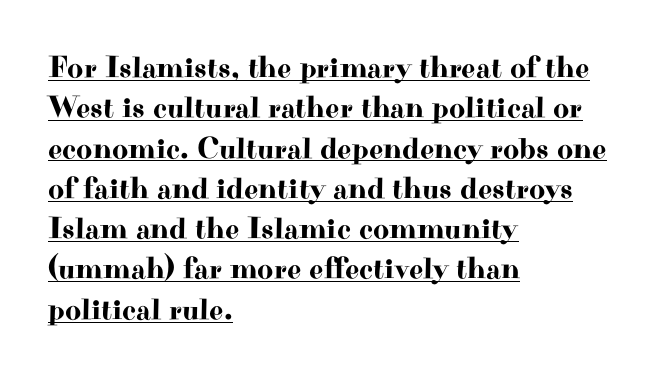
The image shows 31 px wide serif type, upright; set left-aligned, normal line spacing (1.3x), normal letter spacing, underlined; high stroke contrast and a small x-height.
